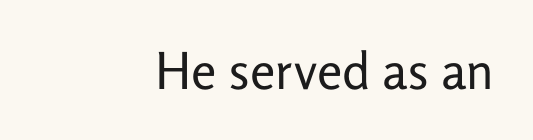
Q: Is the text bold? A: No.
Q: Is the text italic (slanted)? A: No, it is upright.
Q: Is the typeface a serif or a sans-serif typeface? A: Sans-serif.
Q: Is the text underlined? A: No.
Q: How is the paragraph aligned? A: Right-aligned.
Q: Is the spacing between letters normal or unusually wide? A: Normal.
Q: Width (condensed, normal, or wide)? A: Normal.
Q: Stroke contrast? A: Low.
Q: x-height? A: Medium.
Q: Monospaced? A: No.
